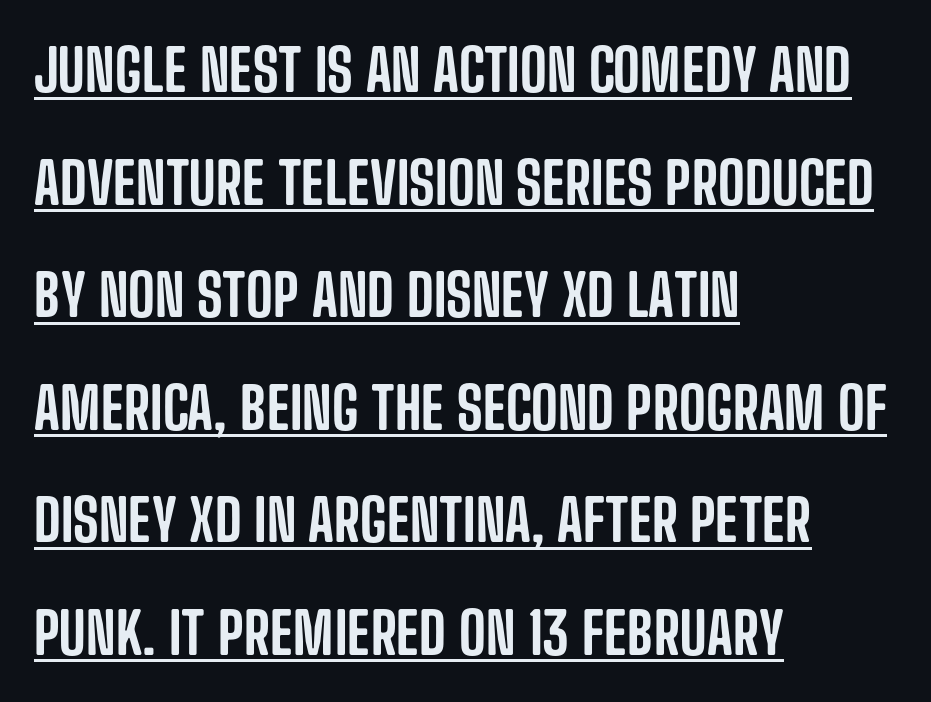
{"serif": "no", "italic": "no", "width": "condensed", "stroke_contrast": "low", "x_height": "large", "monospaced": "no", "underline": "yes", "align": "left", "line_spacing": "loose", "line_spacing_ratio": 1.94, "letter_spacing": "normal", "letter_spacing_em": 0.0, "glyph_px": 58}
